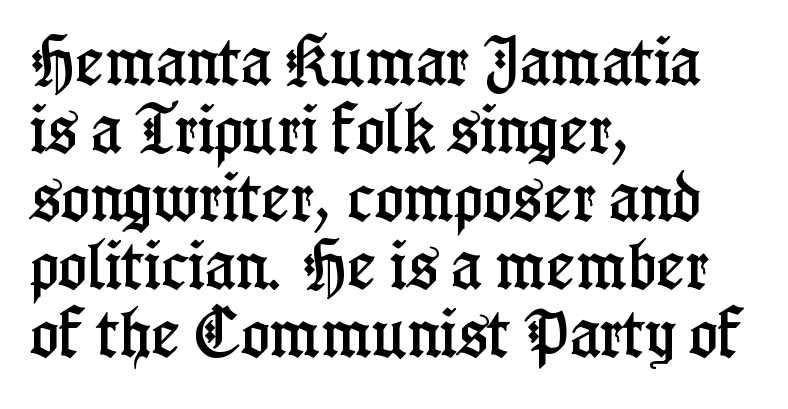
{"serif": "yes", "italic": "no", "width": "condensed", "stroke_contrast": "low", "x_height": "medium", "monospaced": "no", "underline": "no", "align": "left", "line_spacing": "normal", "line_spacing_ratio": 1.26, "letter_spacing": "normal", "letter_spacing_em": 0.0, "glyph_px": 54}
